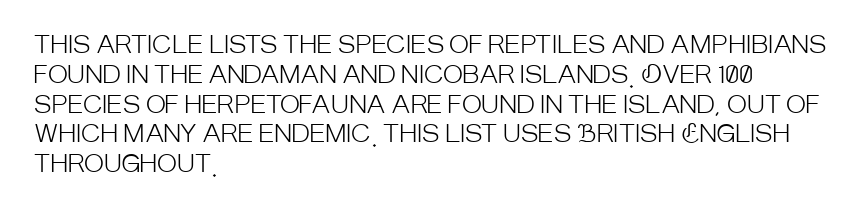
The image shows 24 px text type, upright; set left-aligned, line spacing 1.24x, normal letter spacing, not underlined.
